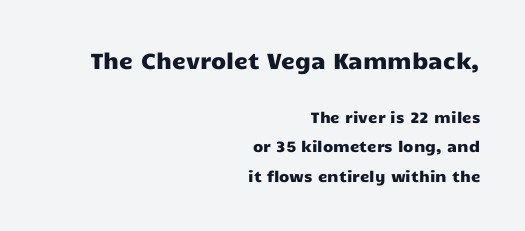
Whoever set this chose breathing room over compactness in the vertical rhythm. These lines keep a tight, regular rhythm from letter to letter. Which chunk is bigger? The first one — the top block dwarfs the bottom. Layout note: lines flush right.
